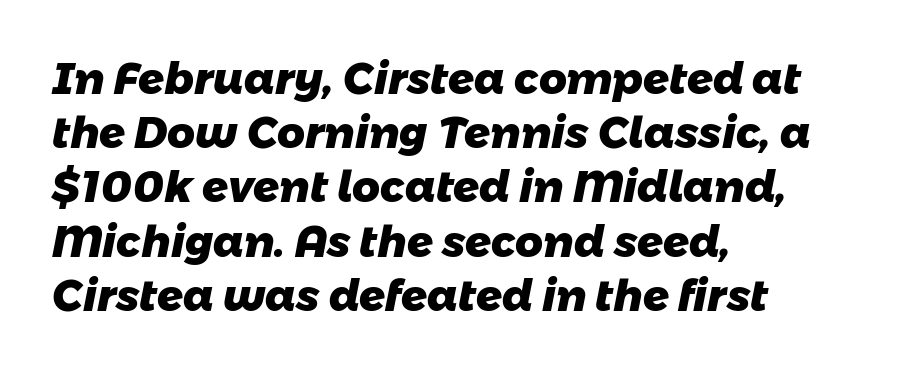
Q: Is the text bold? A: Yes.
Q: Is the typeface a serif or a sans-serif typeface? A: Sans-serif.
Q: Is the text underlined? A: No.
Q: How is the paragraph aligned? A: Left-aligned.
Q: Is the spacing between letters normal or unusually wide? A: Normal.
Q: Is the spacing between lines tight, normal or loose? A: Normal.
Q: Width (condensed, normal, or wide)? A: Normal.
Q: Stroke contrast? A: Low.
Q: x-height? A: Medium.
Q: Monospaced? A: No.
